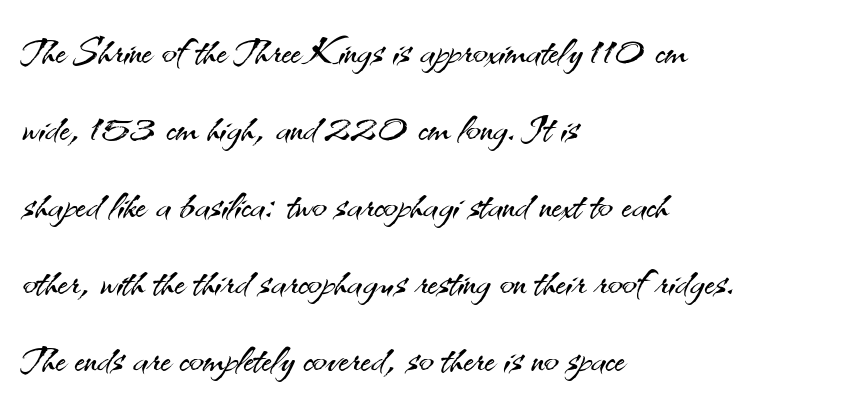
The image shows 55 px light sans-serif type; set left-aligned, normal line spacing (1.4x), normal letter spacing, not underlined; medium stroke contrast and a small x-height.
